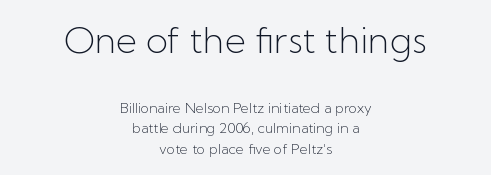
{"serif": "no", "italic": "no", "bold": "no", "weight": "light", "width": "normal", "stroke_contrast": "low", "x_height": "medium", "monospaced": "no", "underline": "no", "align": "center", "line_spacing": "normal", "line_spacing_ratio": 1.47, "letter_spacing": "normal", "letter_spacing_em": 0.0, "larger_block": "first", "size_ratio": 2.57, "glyph_px": 36}
